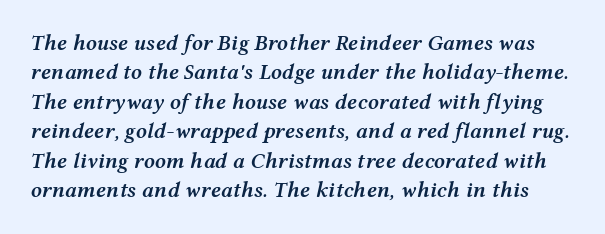
Q: Is the text bold? A: Semi-bold.
Q: Is the text italic (slanted)? A: Yes, it leans right by about 12 degrees.
Q: Is the text underlined? A: No.
Q: Is the spacing between letters normal or unusually wide? A: Normal.
Q: Is the spacing between lines tight, normal or loose? A: Normal.
